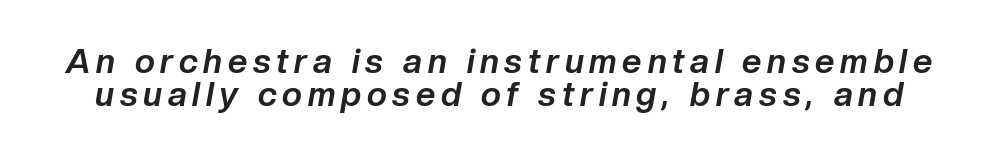
Q: Is the text bold? A: Yes.
Q: Is the text italic (slanted)? A: Yes, it leans right by about 10 degrees.
Q: Is the text underlined? A: No.
Q: Is the spacing between lines tight, normal or loose? A: Tight.
Q: Width (condensed, normal, or wide)? A: Normal.
Q: Stroke contrast? A: Low.
Q: x-height? A: Medium.
Q: Monospaced? A: No.
